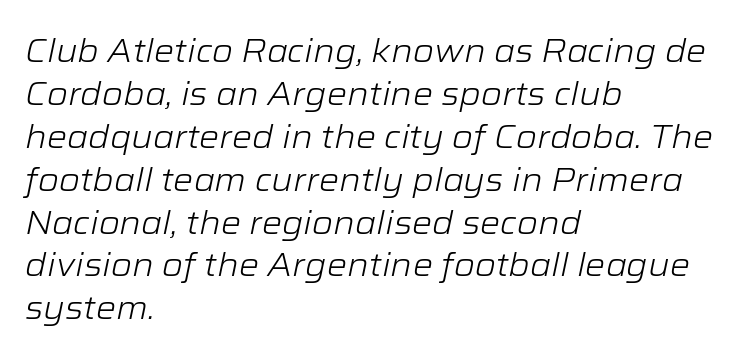
Q: Is the text bold? A: No.
Q: Is the text italic (slanted)? A: Yes, it leans right by about 12 degrees.
Q: Is the text underlined? A: No.
Q: How is the paragraph aligned? A: Left-aligned.
Q: Is the spacing between letters normal or unusually wide? A: Normal.
Q: Is the spacing between lines tight, normal or loose? A: Normal.
Q: Width (condensed, normal, or wide)? A: Wide.
Q: Stroke contrast? A: Low.
Q: x-height? A: Medium.
Q: Monospaced? A: No.
